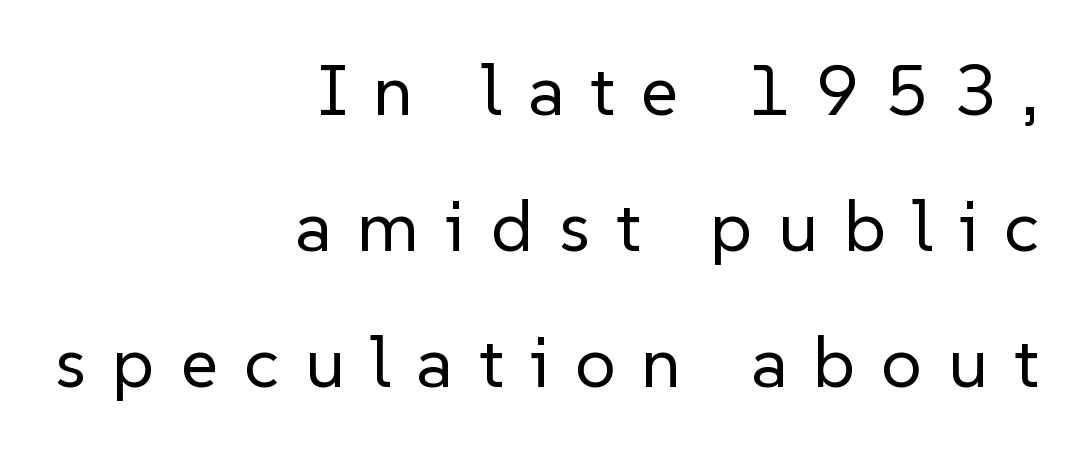
The image shows 72 px regular-weight sans-serif type, upright; set right-aligned, line spacing 1.89x, unusually wide letter spacing (+0.36 em), not underlined; low stroke contrast and a medium x-height.
